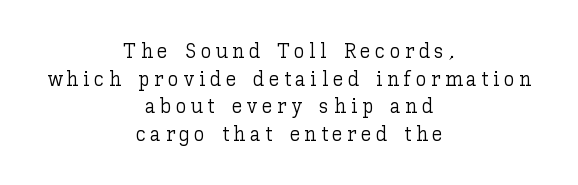
Leading matches the norm, producing a regular column. The strip under each line holds only bare page. Substantial extra tracking has been applied to these lines. The text block is weighted toward neither margin, spreading evenly from the middle.
